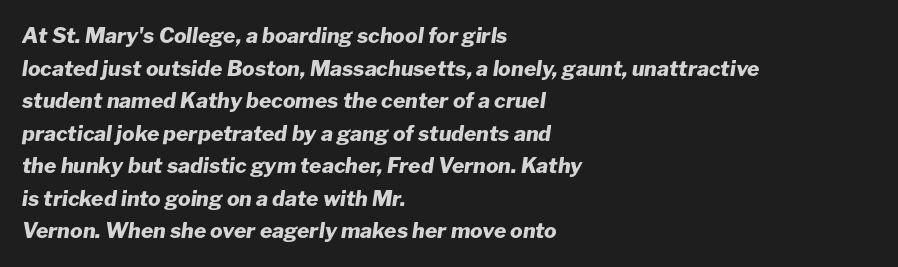
{"italic": "yes", "lean": "right", "slant_degrees": 8, "bold": "yes", "underline": "no", "align": "left", "line_spacing": "normal", "line_spacing_ratio": 1.55, "letter_spacing": "normal", "letter_spacing_em": 0.0, "glyph_px": 21}
